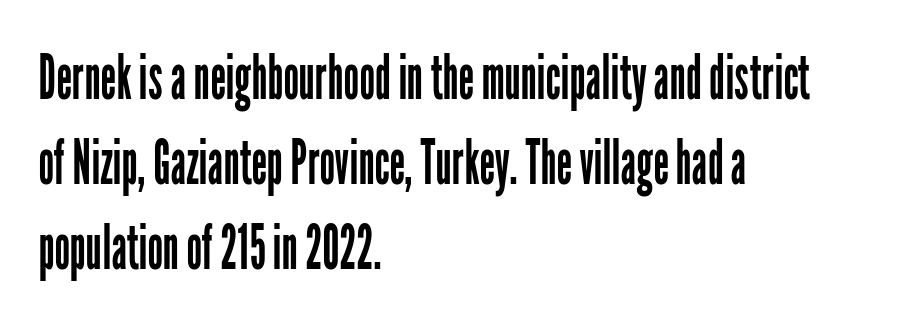
Q: Is the text bold? A: No.
Q: Is the text italic (slanted)? A: No, it is upright.
Q: Is the typeface a serif or a sans-serif typeface? A: Sans-serif.
Q: Is the text underlined? A: No.
Q: How is the paragraph aligned? A: Left-aligned.
Q: Is the spacing between letters normal or unusually wide? A: Normal.
Q: Is the spacing between lines tight, normal or loose? A: Normal.
Q: Width (condensed, normal, or wide)? A: Condensed.
Q: Stroke contrast? A: Low.
Q: x-height? A: Medium.
Q: Monospaced? A: No.
